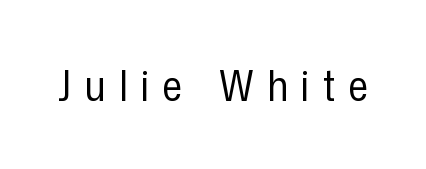
Q: Is the text bold? A: No.
Q: Is the text italic (slanted)? A: No, it is upright.
Q: Is the typeface a serif or a sans-serif typeface? A: Sans-serif.
Q: Is the text underlined? A: No.
Q: Is the spacing between letters normal or unusually wide? A: Unusually wide.
Q: Width (condensed, normal, or wide)? A: Condensed.
Q: Stroke contrast? A: Low.
Q: x-height? A: Medium.
Q: Monospaced? A: No.
